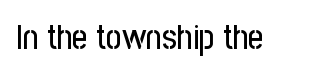
The image shows 34 px condensed sans-serif type, upright; set normal letter spacing, not underlined; low stroke contrast and a medium x-height.
